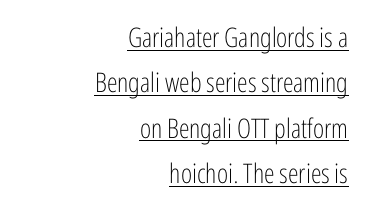
Students, note that the glyphs here touch the page at normal intervals. A typesetter would call this leading conventional body-copy spacing. Teacher's note: observe the even right margin — that is flush-right alignment. This rendering features underlined lettering. Each stroke keeps to a modest, everyday thickness or less. If you drew a line through each stem, it would be perfectly vertical.
